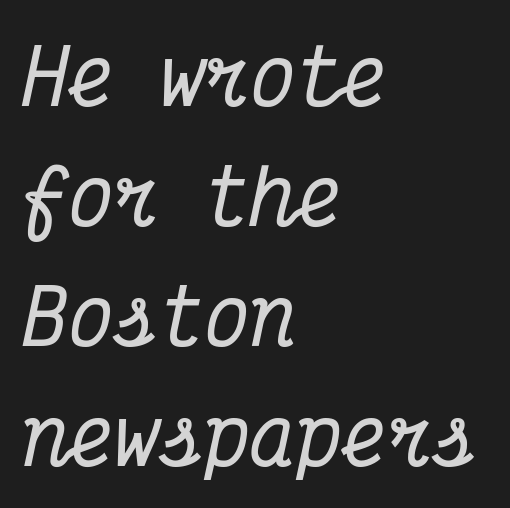
Q: Is the text italic (slanted)? A: Yes, it leans right by about 12 degrees.
Q: Is the typeface a serif or a sans-serif typeface? A: Serif.
Q: Is the text underlined? A: No.
Q: How is the paragraph aligned? A: Left-aligned.
Q: Is the spacing between letters normal or unusually wide? A: Normal.
Q: Is the spacing between lines tight, normal or loose? A: Normal.
Q: Width (condensed, normal, or wide)? A: Condensed.
Q: Stroke contrast? A: Medium.
Q: x-height? A: Medium.
Q: Monospaced? A: Yes.
